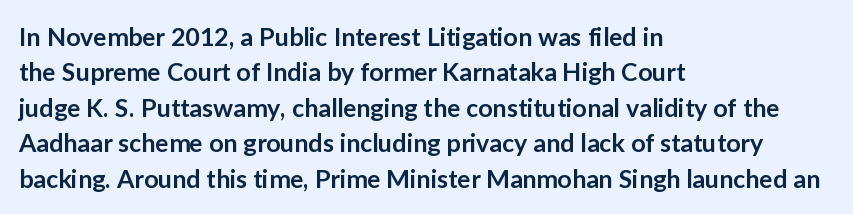
Every letter is mildly thick-stroked: semibold rather than bold. The passage is arranged the way most books set body copy — flush left. The axis of the letterforms is exactly vertical. The rendering uses a moderate line-height, typical for paragraphs.
